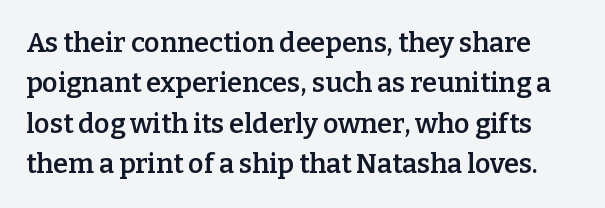
The typography opts for an upright posture over an oblique one. Spacing between characters is what you'd get straight out of the box. On the weight axis this lands at semibold, roughly 600. The strip under each line holds only bare page.
